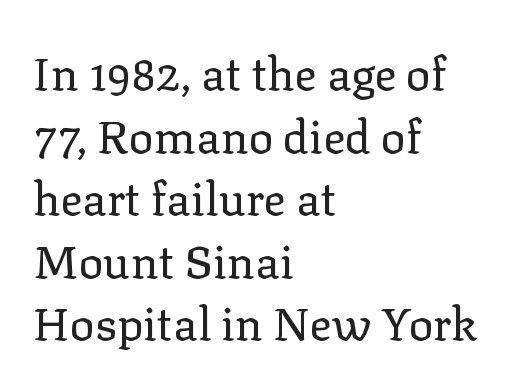
The image shows 46 px regular-weight serif type, upright; set left-aligned, normal line spacing (1.36x), normal letter spacing, not underlined; low stroke contrast and a medium x-height.
